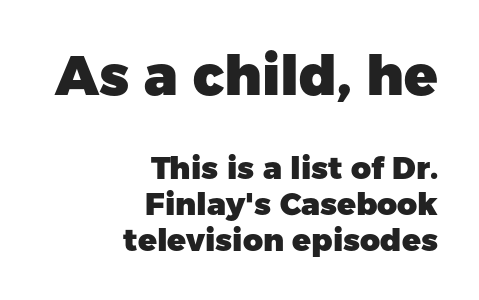
Is this a sans? Yes — the strokes have no serifs. Nope, not italic — everything's standing straight. Lines of text with bare space underneath. Larger block? The one above; the one below is distinctly smaller.
